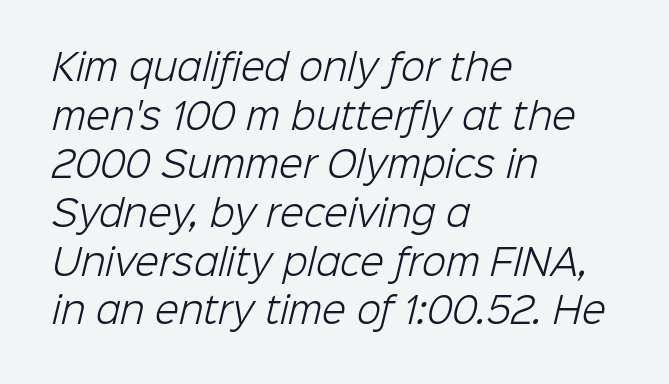
{"serif": "no", "bold": "no", "weight": "light", "width": "normal", "stroke_contrast": "low", "x_height": "medium", "monospaced": "no", "underline": "no", "align": "left", "line_spacing": "normal", "line_spacing_ratio": 1.39, "letter_spacing": "normal", "letter_spacing_em": 0.0, "glyph_px": 35}
